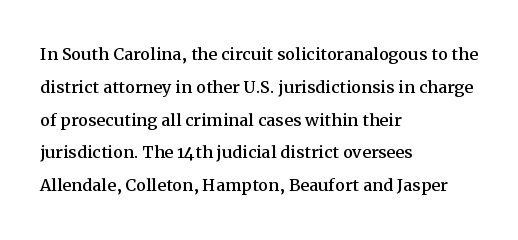
The image shows 22 px text type, upright; set left-aligned, normal line spacing (1.49x), normal letter spacing, not underlined.
